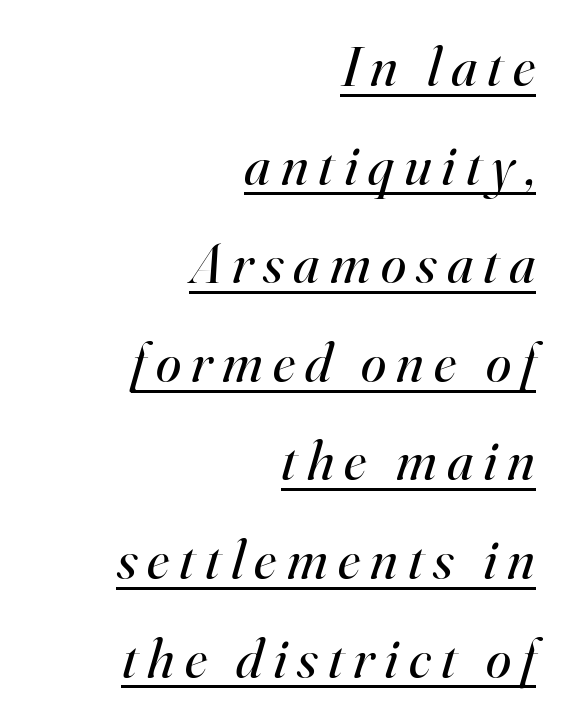
Small tapered or slab feet sit at the stroke ends, so this counts as serif. The face used here is proportionally spaced, like ordinary book or web type. Every word sits above its own underline. Emphasis-style slanted type is in use.
